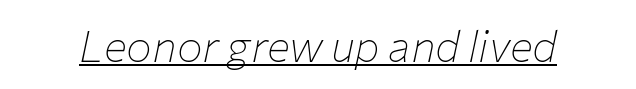
The image shows 43 px thin type, italic (leaning right); set normal letter spacing, underlined; low stroke contrast and a medium x-height.
